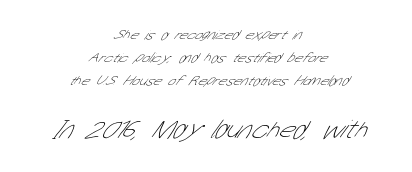
Q: Is the text bold? A: No.
Q: Is the text underlined? A: No.
Q: How is the paragraph aligned? A: Centered.
Q: Is the spacing between letters normal or unusually wide? A: Normal.
Q: Is the spacing between lines tight, normal or loose? A: Normal.
Q: Which block of text is set in a larger size, the first (top) or the second (bottom)? A: The second (bottom) one.
